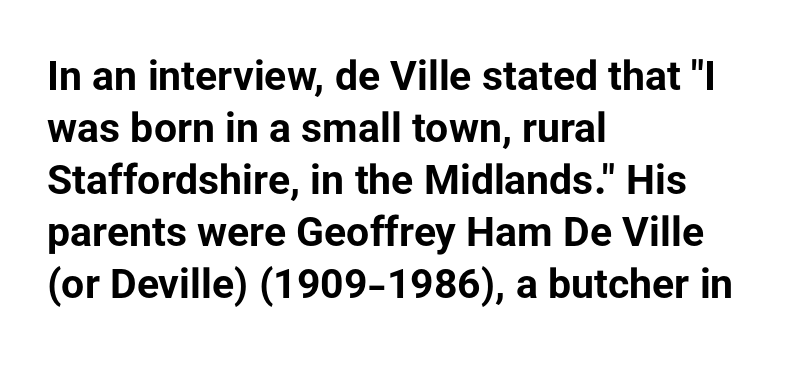
{"serif": "no", "italic": "no", "bold": "yes", "weight": "bold", "width": "normal", "stroke_contrast": "low", "x_height": "medium", "monospaced": "no", "underline": "no", "align": "left", "line_spacing": "normal", "line_spacing_ratio": 1.27, "letter_spacing": "normal", "letter_spacing_em": 0.0, "glyph_px": 41}
